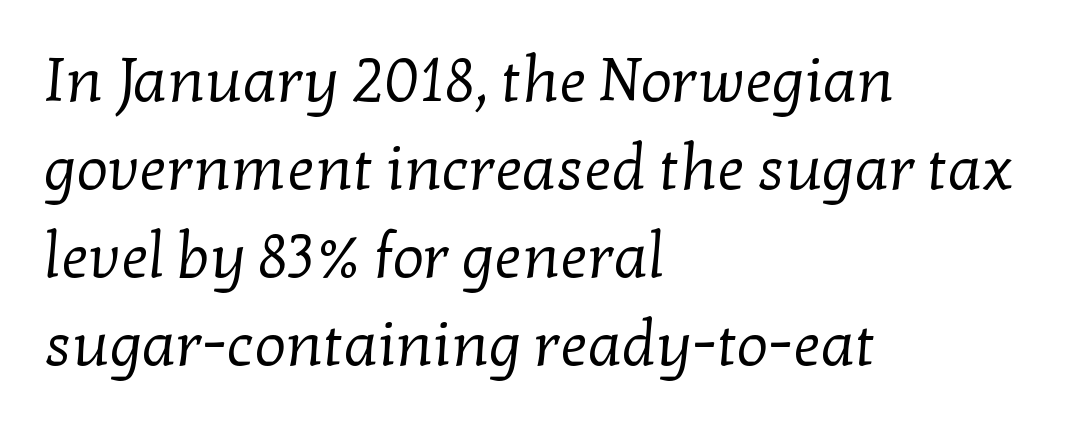
{"serif": "yes", "bold": "no", "weight": "regular", "width": "normal", "stroke_contrast": "low", "x_height": "medium", "monospaced": "no", "underline": "no", "align": "left", "line_spacing": "normal", "line_spacing_ratio": 1.42, "letter_spacing": "normal", "letter_spacing_em": 0.0, "glyph_px": 62}
